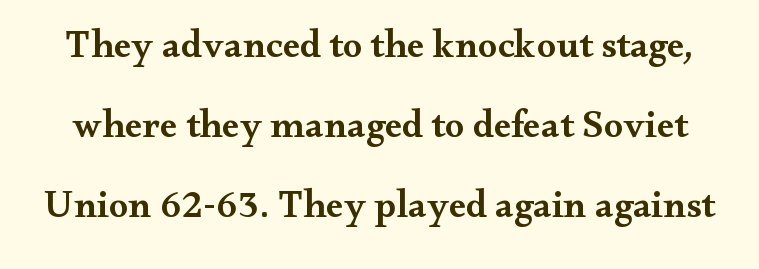
{"serif": "yes", "italic": "no", "bold": "semi", "weight": "semibold", "width": "wide", "stroke_contrast": "medium", "x_height": "small", "monospaced": "no", "underline": "no", "line_spacing": "loose", "line_spacing_ratio": 2.05, "letter_spacing": "normal", "letter_spacing_em": 0.0, "glyph_px": 39}
